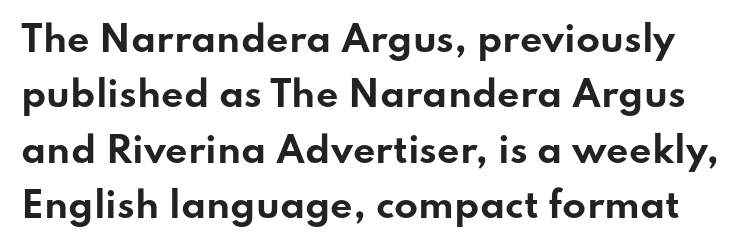
{"serif": "no", "italic": "no", "bold": "yes", "weight": "bold", "width": "wide", "stroke_contrast": "low", "x_height": "small", "monospaced": "no", "underline": "no", "line_spacing": "normal", "line_spacing_ratio": 1.58, "letter_spacing": "normal", "letter_spacing_em": 0.0, "glyph_px": 35}
